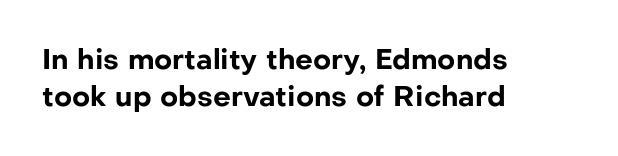
The image shows 28 px bold sans-serif type, upright; set left-aligned, normal line spacing (1.32x), normal letter spacing, not underlined; low stroke contrast and a medium x-height.
